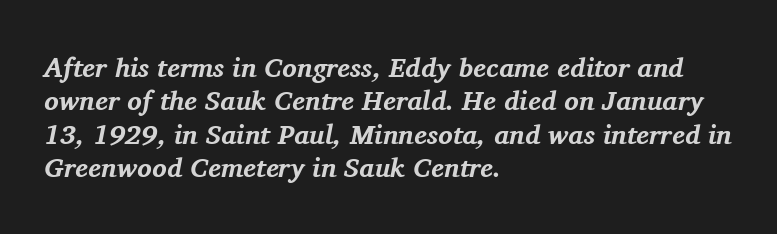
{"italic": "yes", "lean": "right", "slant_degrees": 11, "bold": "yes", "underline": "no", "align": "left", "line_spacing_ratio": 1.24, "letter_spacing": "normal", "letter_spacing_em": 0.0, "glyph_px": 27}
